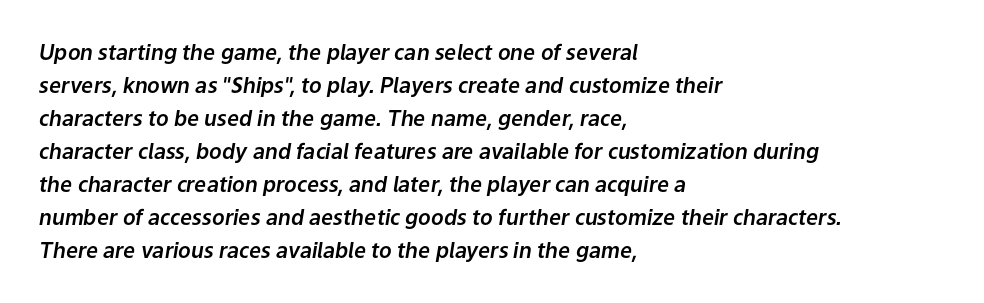
No extra tracking has been applied to these lines. Left-aligned paragraph, ragged on the right. The space beneath each line is pristine and unruled. Emphasis-style slanted type is in use. The rows are spaced the way most documents space them.
